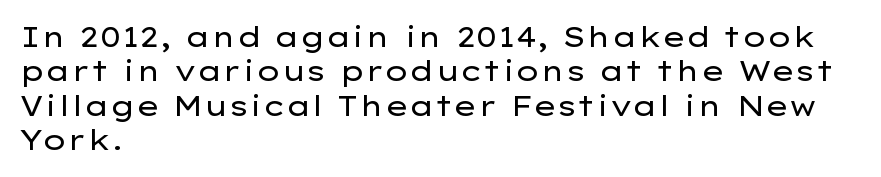
{"serif": "no", "italic": "no", "bold": "no", "weight": "regular", "width": "wide", "stroke_contrast": "low", "x_height": "medium", "monospaced": "no", "underline": "no", "align": "left", "line_spacing_ratio": 1.23, "letter_spacing": "normal", "letter_spacing_em": 0.0, "glyph_px": 28}
